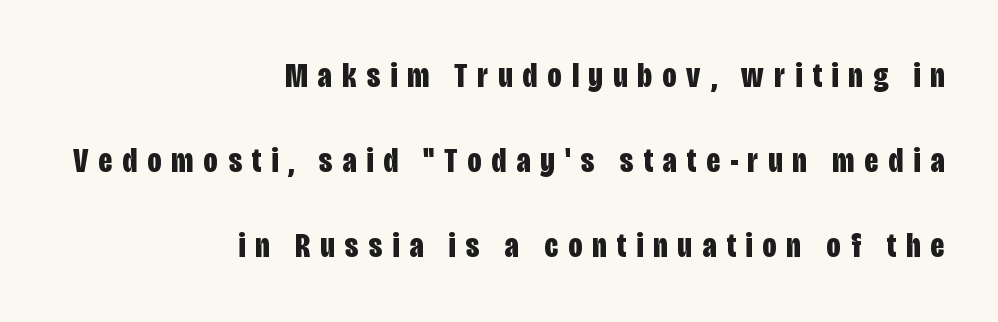
Is the block centered? No — it sits flush against the right margin. Each word looks stretched out because of the extra space between its letters. Letterform terminals end flat and unadorned throughout the passage. A full-strength bold gives these letters their thick strokes. A typesetter would call this proportional, since set widths differ per character.
